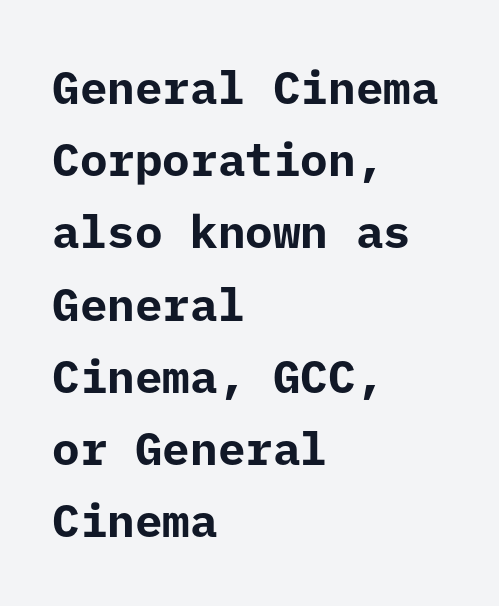
{"serif": "no", "italic": "no", "bold": "yes", "weight": "bold", "width": "normal", "stroke_contrast": "low", "x_height": "medium", "underline": "no", "align": "left", "line_spacing": "normal", "line_spacing_ratio": 1.57, "letter_spacing": "normal", "letter_spacing_em": 0.0, "glyph_px": 46}
